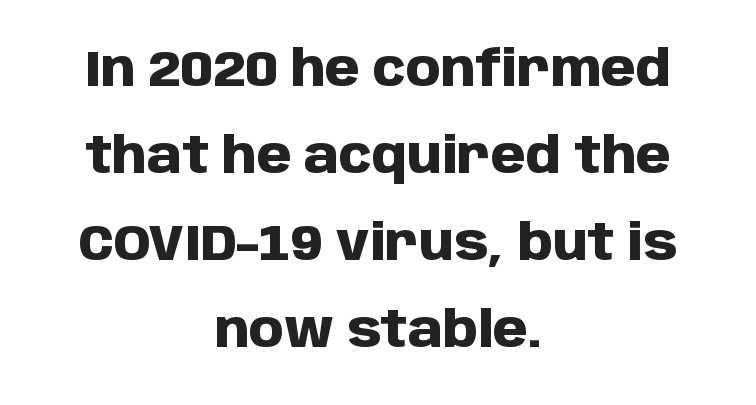
A full-strength bold gives these letters their thick strokes. What kind of face is this? One without serifs — a sans. Spacing between characters is what you'd get straight out of the box. Decoration check: the copy has no underline. These lines are rendered in a variable-pitch font.
